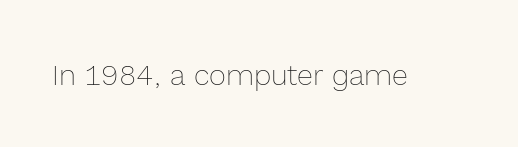
{"italic": "no", "bold": "no", "weight": "thin", "width": "normal", "x_height": "medium", "monospaced": "no", "underline": "no", "letter_spacing": "normal", "letter_spacing_em": 0.0, "glyph_px": 29}
